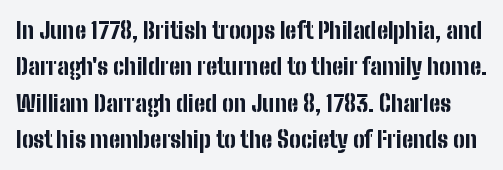
The font's upright variant was chosen for this text. If you measured baseline to baseline, you'd find a middling distance. Nothing unusual about the tracking: characters are spaced as the font intends. In terms of weight, the rendering is a true, heavy bold.
